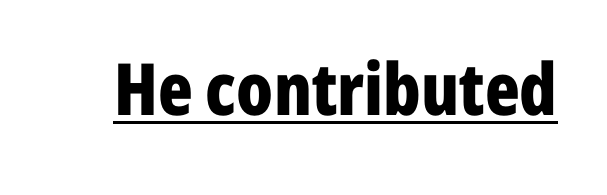
Q: Is the text bold? A: Yes.
Q: Is the text italic (slanted)? A: No, it is upright.
Q: Is the typeface a serif or a sans-serif typeface? A: Sans-serif.
Q: Is the text underlined? A: Yes.
Q: Is the spacing between letters normal or unusually wide? A: Normal.
Q: Width (condensed, normal, or wide)? A: Condensed.
Q: Stroke contrast? A: Low.
Q: x-height? A: Medium.
Q: Monospaced? A: No.
